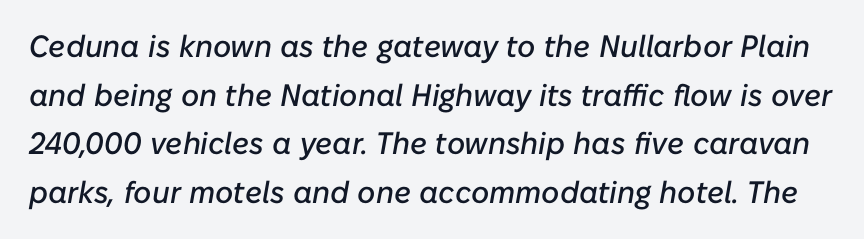
The zone under the glyphs is completely vacant. The vertical gap from one line to the next is medium. The axis of the letterforms is tilted away from vertical. The tracking reads as untouched default to a designer's eye.
